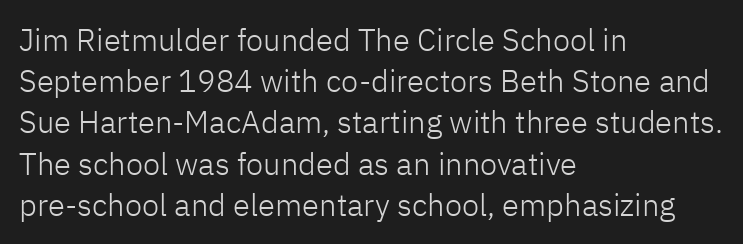
{"serif": "no", "italic": "no", "bold": "no", "weight": "light", "width": "normal", "stroke_contrast": "low", "x_height": "medium", "monospaced": "no", "underline": "no", "align": "left", "line_spacing": "normal", "line_spacing_ratio": 1.33, "letter_spacing": "normal", "letter_spacing_em": 0.0, "glyph_px": 31}
